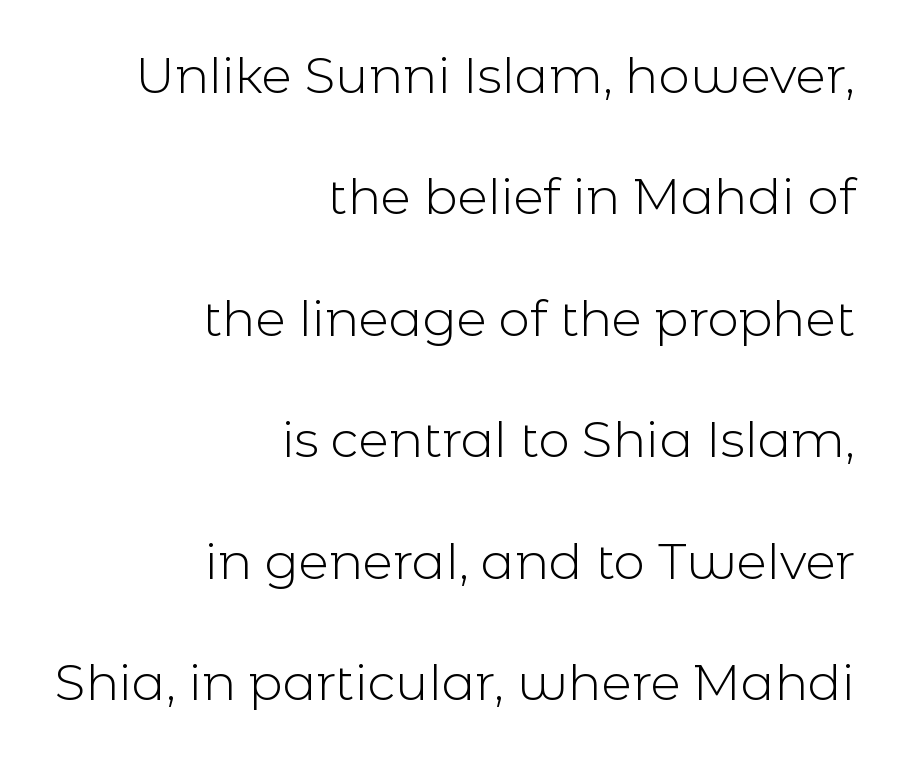
{"serif": "no", "italic": "no", "bold": "no", "weight": "light", "width": "normal", "x_height": "medium", "monospaced": "no", "underline": "no", "align": "right", "line_spacing": "loose", "line_spacing_ratio": 2.43, "letter_spacing": "normal", "letter_spacing_em": 0.0, "glyph_px": 50}
